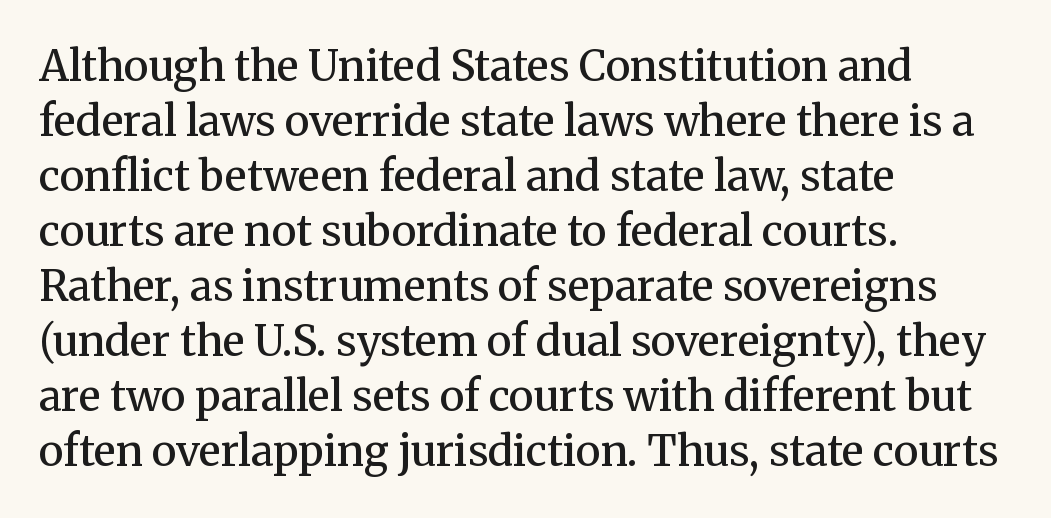
{"serif": "yes", "italic": "no", "bold": "semi", "weight": "semibold", "width": "normal", "stroke_contrast": "medium", "x_height": "medium", "monospaced": "no", "underline": "no", "align": "left", "line_spacing": "normal", "line_spacing_ratio": 1.31, "letter_spacing": "normal", "letter_spacing_em": 0.0, "glyph_px": 42}
